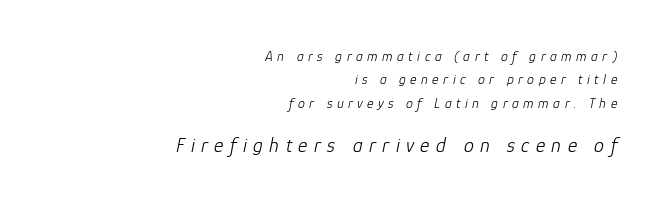
When letters slant like this, we call the style italic. A quiet, ordinary-to-light weight characterises the typeface. The words here are not underlined. Quick note: interline space is typical.
